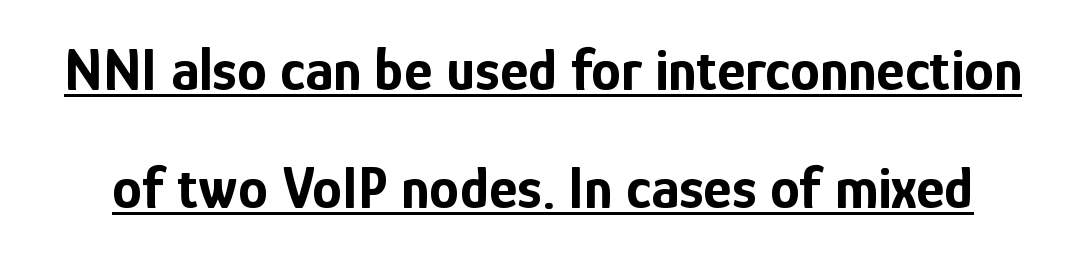
The horizontal fit of the characters is conventional and even. The glyphs are accompanied by a horizontal stroke just below them. These lines were composed using upright roman letters. Here the designer chose a conventional face with non-uniform glyph widths.
